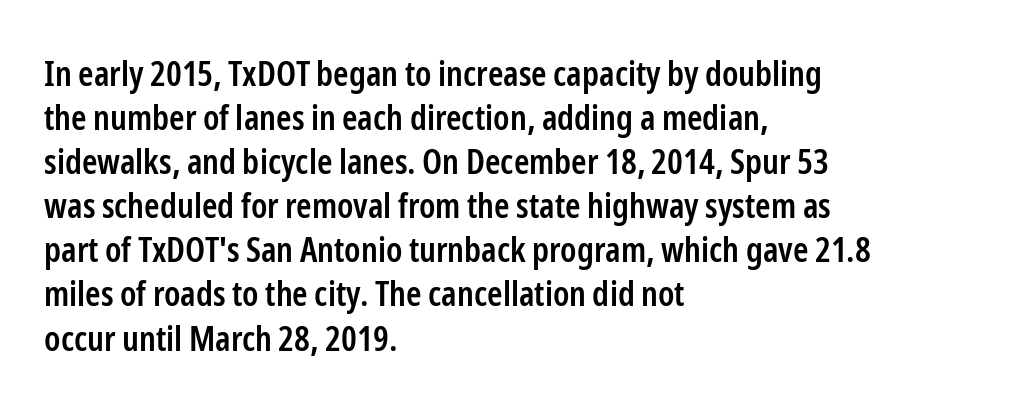
{"serif": "no", "italic": "no", "bold": "semi", "weight": "semibold", "width": "condensed", "stroke_contrast": "low", "x_height": "medium", "monospaced": "no", "underline": "no", "align": "left", "line_spacing": "normal", "line_spacing_ratio": 1.26, "letter_spacing": "normal", "letter_spacing_em": 0.0, "glyph_px": 35}
